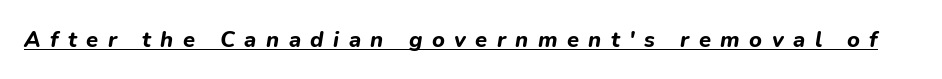
Is the letter spacing exaggerated? Yes — the characters are pushed far apart. Decoration check: the copy is underlined. These words are printed bold, with thick strokes throughout. When letters slant like this, we call the style italic.
